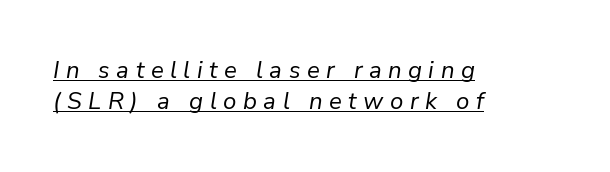
Slant detected: the letters are inclined. The font is comparable to plain body text, perhaps lighter. Between one letter and the next there's a generous, obvious gap. Casual observation: everything's shoved over to the left. Regular leading. The string is rendered with underlining switched on.
